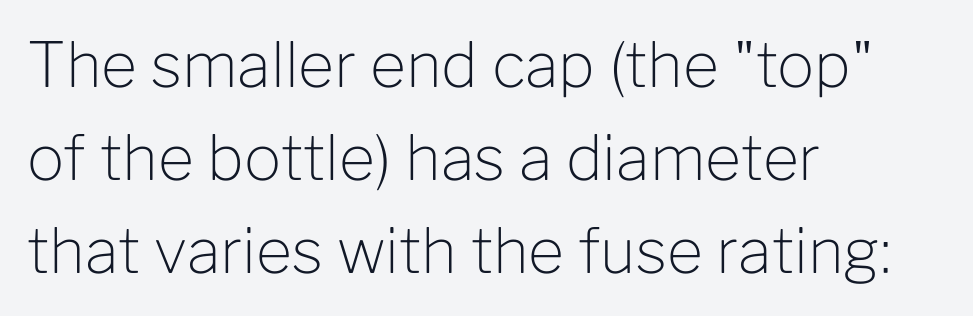
{"serif": "no", "italic": "no", "bold": "no", "weight": "light", "width": "normal", "stroke_contrast": "low", "x_height": "medium", "monospaced": "no", "underline": "no", "align": "left", "line_spacing": "normal", "line_spacing_ratio": 1.5, "letter_spacing": "normal", "letter_spacing_em": 0.0, "glyph_px": 62}
